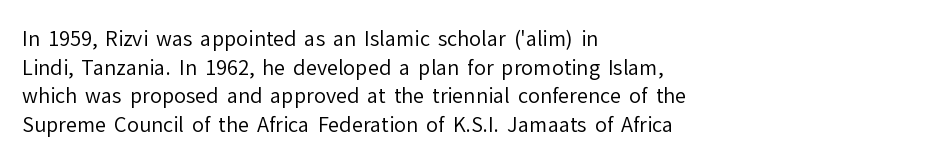
The image shows 20 px text type, upright; set left-aligned, normal line spacing (1.43x), normal letter spacing, not underlined.
